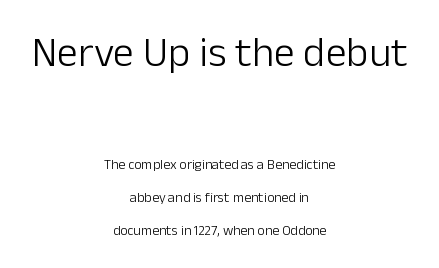
{"serif": "no", "italic": "no", "bold": "no", "weight": "light", "width": "normal", "stroke_contrast": "low", "x_height": "medium", "monospaced": "no", "underline": "no", "align": "center", "line_spacing": "loose", "line_spacing_ratio": 2.33, "letter_spacing": "normal", "letter_spacing_em": 0.0, "larger_block": "first", "size_ratio": 3.0, "glyph_px": 42}
